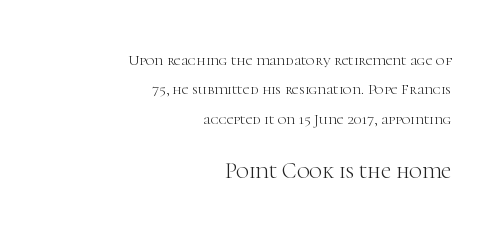
Q: Is the text bold? A: No.
Q: Is the text italic (slanted)? A: No, it is upright.
Q: Is the text underlined? A: No.
Q: How is the paragraph aligned? A: Right-aligned.
Q: Is the spacing between letters normal or unusually wide? A: Normal.
Q: Is the spacing between lines tight, normal or loose? A: Loose.
Q: Which block of text is set in a larger size, the first (top) or the second (bottom)? A: The second (bottom) one.
